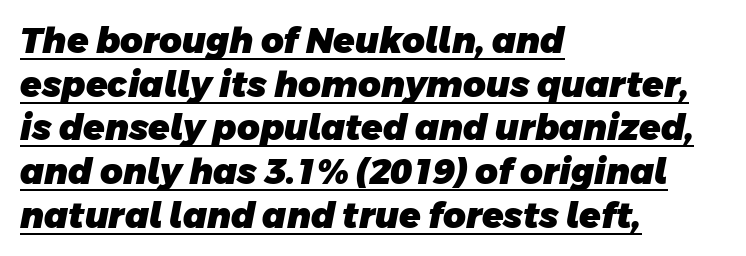
No extra tracking has been applied to these lines. The glyphs are accompanied by a horizontal stroke just below them. Are there feet on the stems? There aren't — it's a sans. Layout note: lines flush left.
